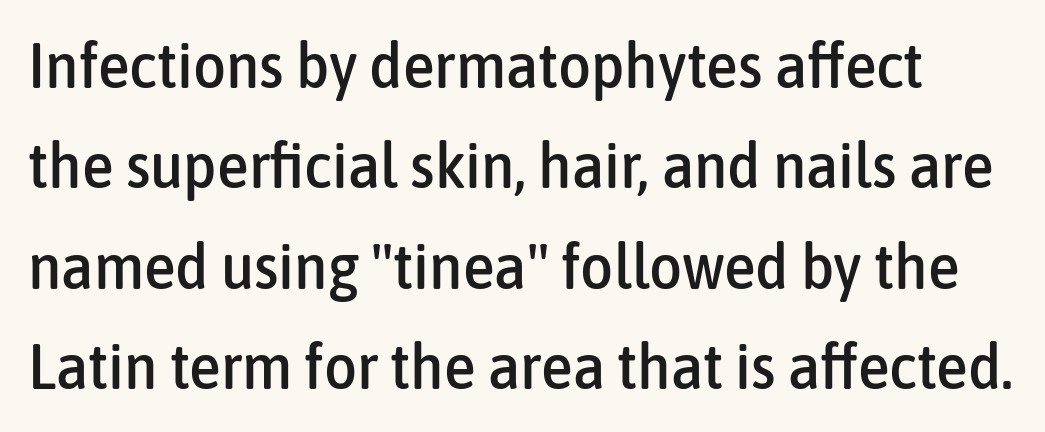
Rendered with straight, roman letterforms. Typographically, this falls in the sans-serif category. Spacing verdict: proportional, widths tailored to each character. Horizontal bands of white between lines are of average thickness.
